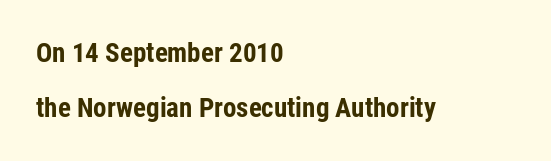
{"italic": "no", "bold": "yes", "underline": "no", "align": "left", "line_spacing": "loose", "line_spacing_ratio": 2.04, "letter_spacing": "normal", "letter_spacing_em": 0.0, "glyph_px": 27}
